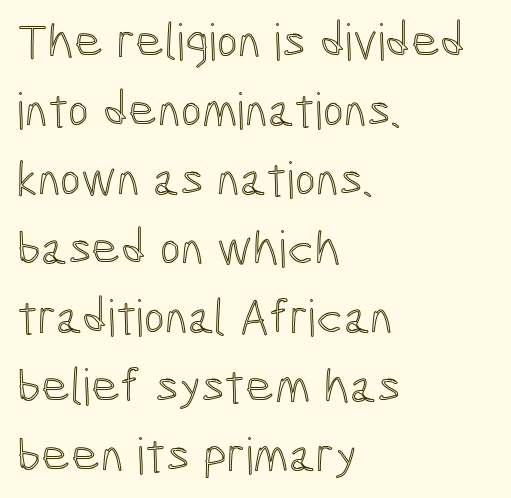
Between one letter and the next there's only the usual sliver of space. Think of a printed novel: that variable character pitch is what you see here. No word sits above an underline. The rag falls on the right side of this text block. The leading is moderate, giving the passage an even texture.
